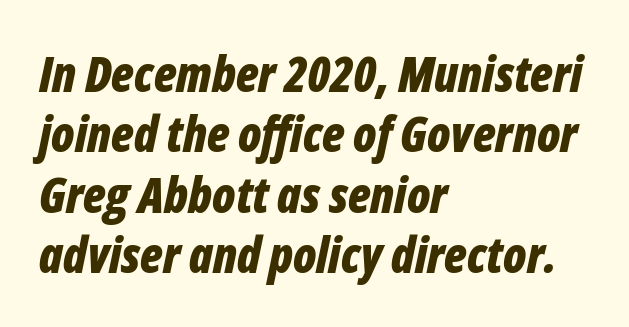
{"italic": "yes", "lean": "right", "slant_degrees": 12, "bold": "yes", "weight": "bold", "width": "condensed", "stroke_contrast": "low", "x_height": "medium", "monospaced": "no", "underline": "no", "align": "left", "line_spacing_ratio": 1.23, "letter_spacing": "normal", "letter_spacing_em": 0.0, "glyph_px": 49}
